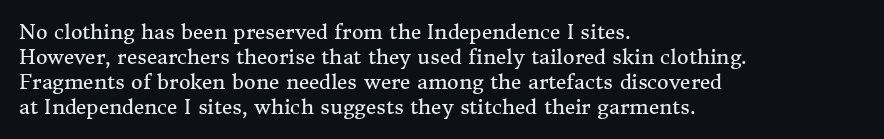
{"italic": "no", "bold": "no", "underline": "no", "align": "left", "line_spacing": "normal", "line_spacing_ratio": 1.25, "letter_spacing": "normal", "letter_spacing_em": 0.0, "glyph_px": 20}
